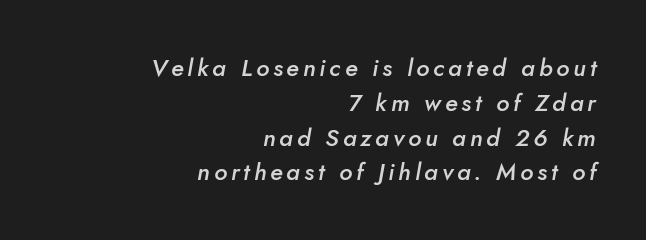
A bare baseline throughout the passage. Notice the strokes are somewhat thickened but not fully heavy: this is a semibold. The face used here has a pronounced slope to its letters. Teacher's note: observe the even right margin — that is flush-right alignment. The lines sit at an ordinary, default distance from one another.
